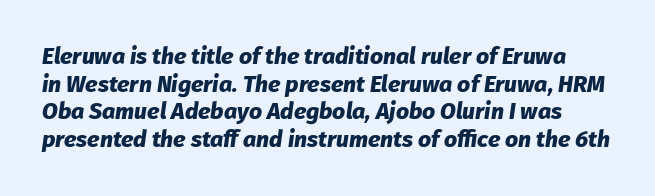
Q: Is the text bold? A: Yes.
Q: Is the text italic (slanted)? A: Yes, it leans right by about 8 degrees.
Q: Is the text underlined? A: No.
Q: Is the spacing between letters normal or unusually wide? A: Normal.
